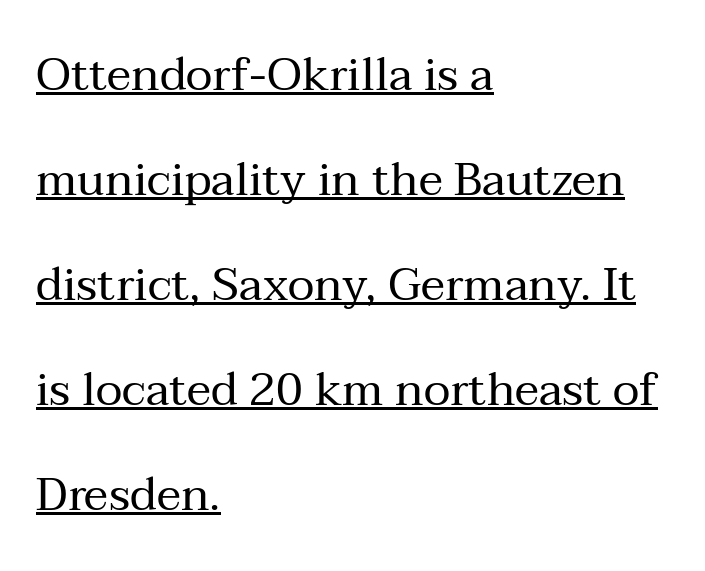
Q: Is the text bold? A: No.
Q: Is the text italic (slanted)? A: No, it is upright.
Q: Is the typeface a serif or a sans-serif typeface? A: Serif.
Q: Is the text underlined? A: Yes.
Q: How is the paragraph aligned? A: Left-aligned.
Q: Is the spacing between letters normal or unusually wide? A: Normal.
Q: Is the spacing between lines tight, normal or loose? A: Loose.
Q: Width (condensed, normal, or wide)? A: Normal.
Q: Stroke contrast? A: Medium.
Q: x-height? A: Medium.
Q: Monospaced? A: No.
